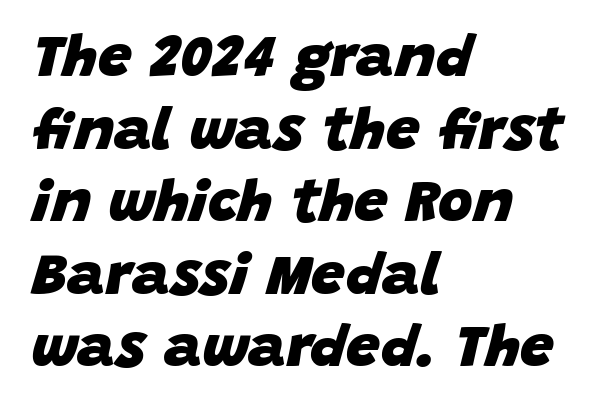
Q: Is the text bold? A: Yes.
Q: Is the text italic (slanted)? A: Yes, it leans right by about 15 degrees.
Q: Is the text underlined? A: No.
Q: How is the paragraph aligned? A: Left-aligned.
Q: Is the spacing between letters normal or unusually wide? A: Normal.
Q: Width (condensed, normal, or wide)? A: Normal.
Q: Stroke contrast? A: Low.
Q: x-height? A: Large.
Q: Monospaced? A: No.
